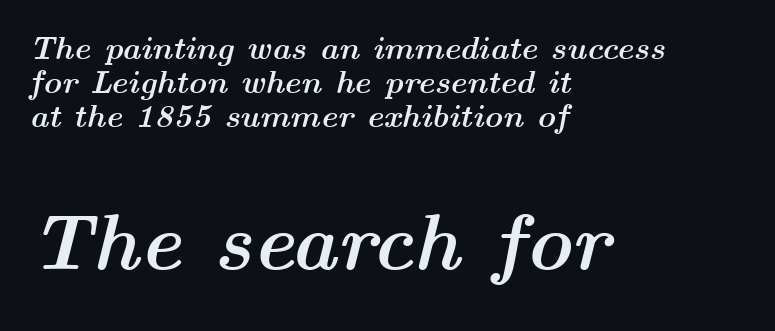
The gaps between neighbouring characters are ordinary and unremarkable. The typesetter chose a ragged-right arrangement here. These two chunks differ in scale, with the bottom chunk taking the larger measure. Just letters on the line, the space beneath them empty.
